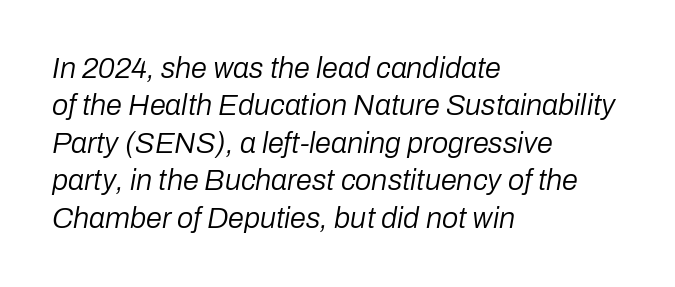
Q: Is the text bold? A: No.
Q: Is the text italic (slanted)? A: Yes, it leans right by about 10 degrees.
Q: Is the text underlined? A: No.
Q: How is the paragraph aligned? A: Left-aligned.
Q: Is the spacing between letters normal or unusually wide? A: Normal.
Q: Is the spacing between lines tight, normal or loose? A: Normal.
Q: Width (condensed, normal, or wide)? A: Normal.
Q: Stroke contrast? A: Low.
Q: x-height? A: Medium.
Q: Monospaced? A: No.
